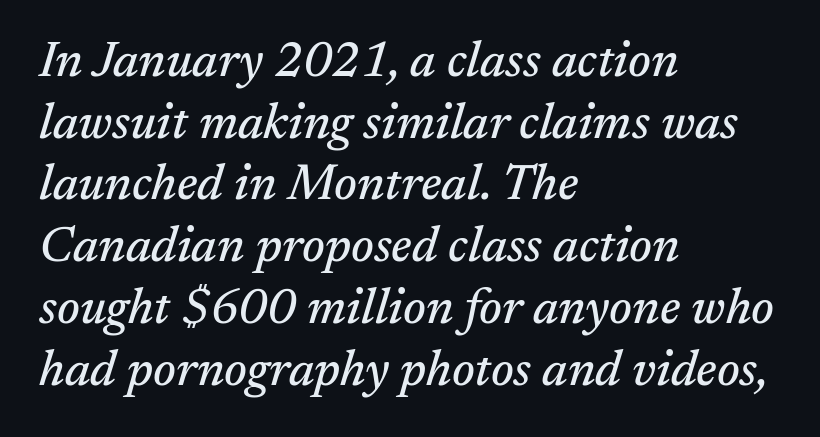
The image shows 49 px serif type, italic (leaning right); set left-aligned, normal line spacing (1.26x), normal letter spacing, not underlined; medium stroke contrast and a medium x-height.
